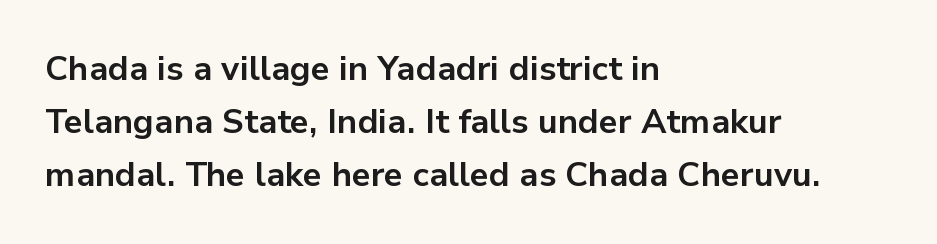
Looks like regular typesetting: each glyph gets only the width it needs. Underline: absent. Nope, not italic — everything's standing straight. Compared with a centered layout, this one pins lines to the left instead. Line spacing here is normal. Compared with typical body copy, the letter spacing here is the same.
